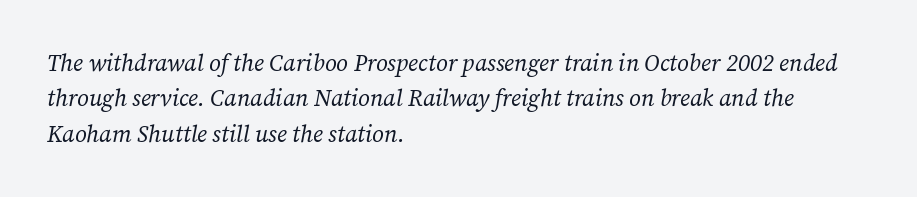
The image shows 23 px text type, italic (leaning right); set left-aligned, normal line spacing (1.54x), normal letter spacing, not underlined.
